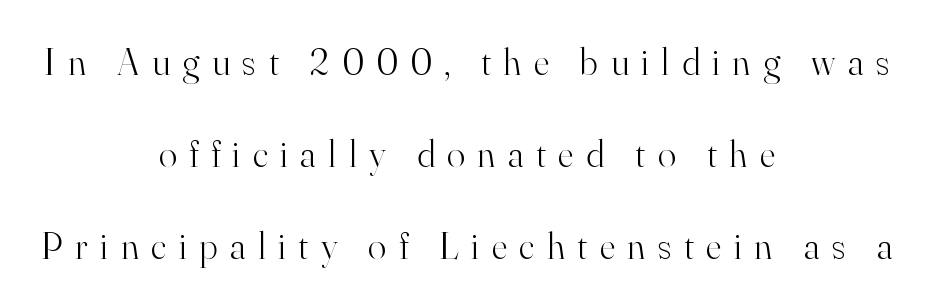
Q: Is the text bold? A: No.
Q: Is the text italic (slanted)? A: No, it is upright.
Q: Is the typeface a serif or a sans-serif typeface? A: Serif.
Q: Is the text underlined? A: No.
Q: How is the paragraph aligned? A: Centered.
Q: Is the spacing between letters normal or unusually wide? A: Unusually wide.
Q: Is the spacing between lines tight, normal or loose? A: Loose.
Q: Width (condensed, normal, or wide)? A: Normal.
Q: Stroke contrast? A: High.
Q: x-height? A: Small.
Q: Monospaced? A: No.
